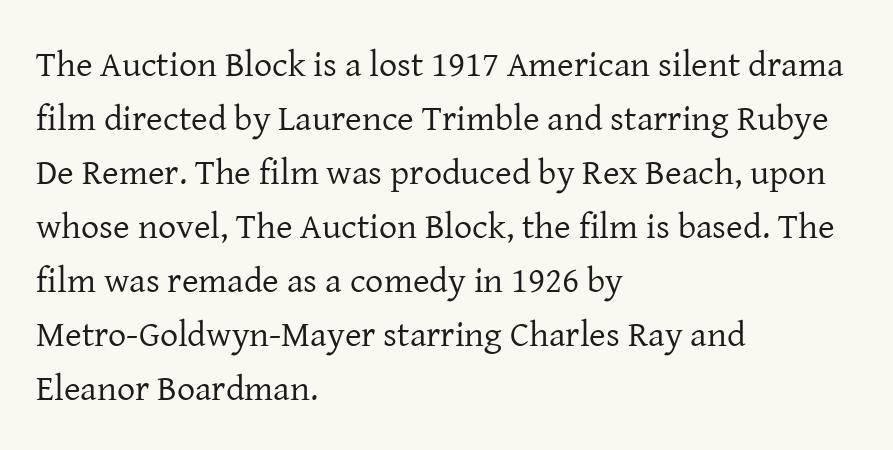
The image shows 36 px regular-weight serif type, upright; set left-aligned, normal line spacing (1.5x), normal letter spacing, not underlined; low stroke contrast and a medium x-height.
